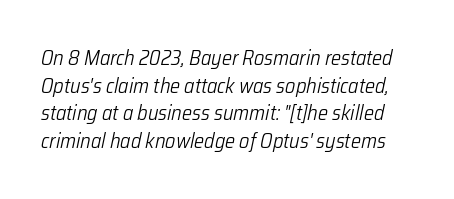
{"italic": "yes", "lean": "right", "slant_degrees": 12, "bold": "no", "underline": "no", "line_spacing": "normal", "line_spacing_ratio": 1.31, "letter_spacing": "normal", "letter_spacing_em": 0.0, "glyph_px": 21}
